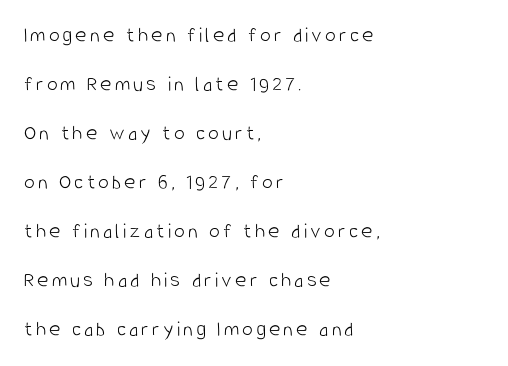
The image shows 22 px text type, upright; set left-aligned, loose line spacing (2.23x), not underlined.
